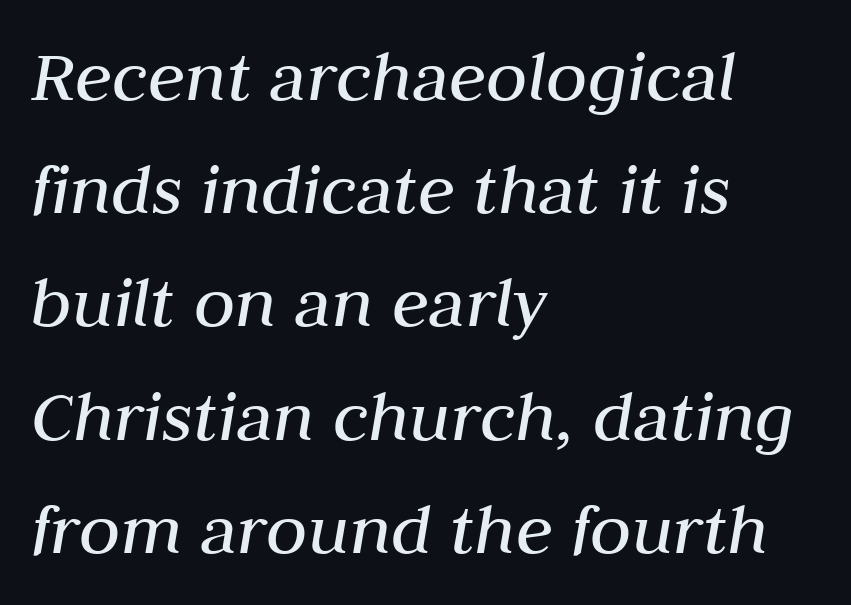
{"italic": "yes", "lean": "right", "slant_degrees": 10, "bold": "no", "weight": "regular", "width": "normal", "stroke_contrast": "medium", "x_height": "medium", "monospaced": "no", "underline": "no", "align": "left", "line_spacing": "normal", "line_spacing_ratio": 1.49, "letter_spacing": "normal", "letter_spacing_em": 0.0, "glyph_px": 76}
